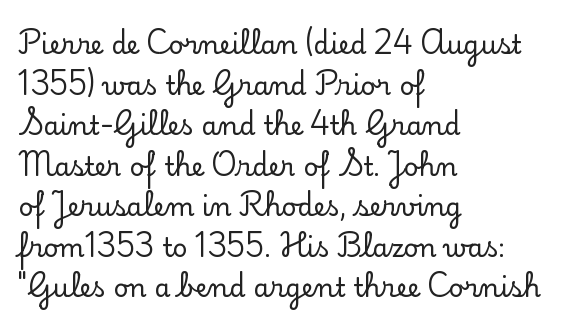
Q: Is the text italic (slanted)? A: No, it is upright.
Q: Is the text underlined? A: No.
Q: How is the paragraph aligned? A: Left-aligned.
Q: Is the spacing between letters normal or unusually wide? A: Normal.
Q: Is the spacing between lines tight, normal or loose? A: Normal.
